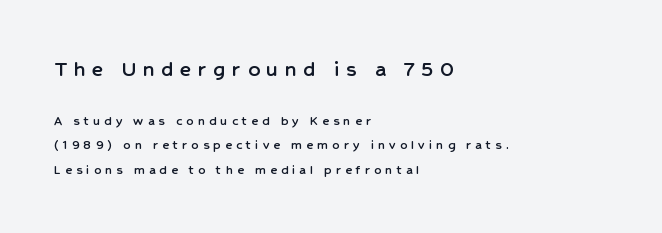
{"italic": "no", "underline": "no", "align": "left", "line_spacing_ratio": 1.73, "letter_spacing": "wide", "letter_spacing_em": 0.3, "larger_block": "first", "size_ratio": 1.64, "glyph_px": 23}
